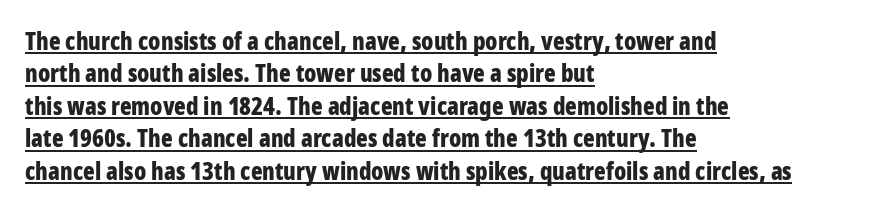
The image shows 24 px bold type, upright; set left-aligned, normal line spacing (1.35x), normal letter spacing, underlined.
